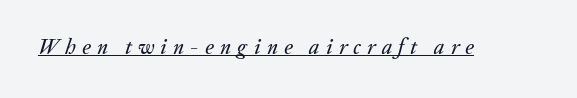
The lettering tilts uniformly, giving the passage an italic look. Is the letter spacing exaggerated? Yes — the characters are pushed far apart. The face used here appears with an underline applied.
